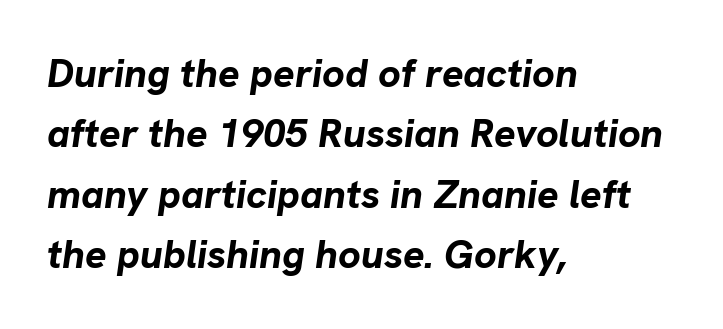
{"italic": "yes", "lean": "right", "slant_degrees": 8, "bold": "yes", "weight": "bold", "width": "normal", "stroke_contrast": "low", "x_height": "medium", "monospaced": "no", "underline": "no", "align": "left", "line_spacing": "normal", "line_spacing_ratio": 1.51, "letter_spacing": "normal", "letter_spacing_em": 0.0, "glyph_px": 40}
